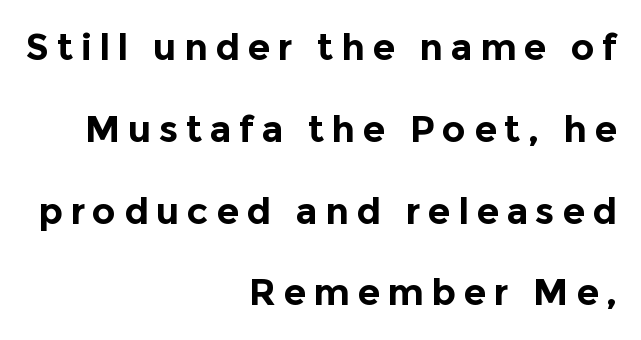
The image shows 37 px bold sans-serif type, upright; set right-aligned, loose line spacing (2.21x), unusually wide letter spacing (+0.2 em), not underlined; a medium x-height.
